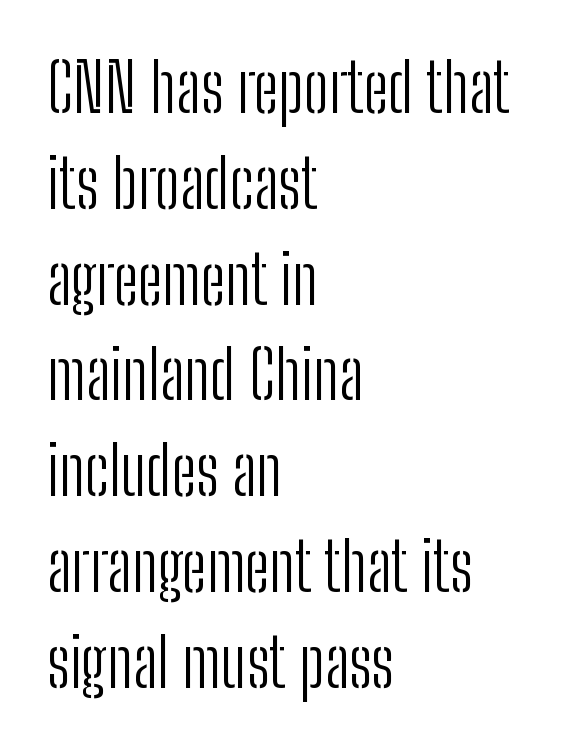
{"serif": "no", "italic": "no", "bold": "no", "weight": "light", "width": "condensed", "stroke_contrast": "low", "x_height": "medium", "monospaced": "no", "underline": "no", "align": "left", "line_spacing": "normal", "line_spacing_ratio": 1.43, "letter_spacing": "normal", "letter_spacing_em": 0.0, "glyph_px": 67}
